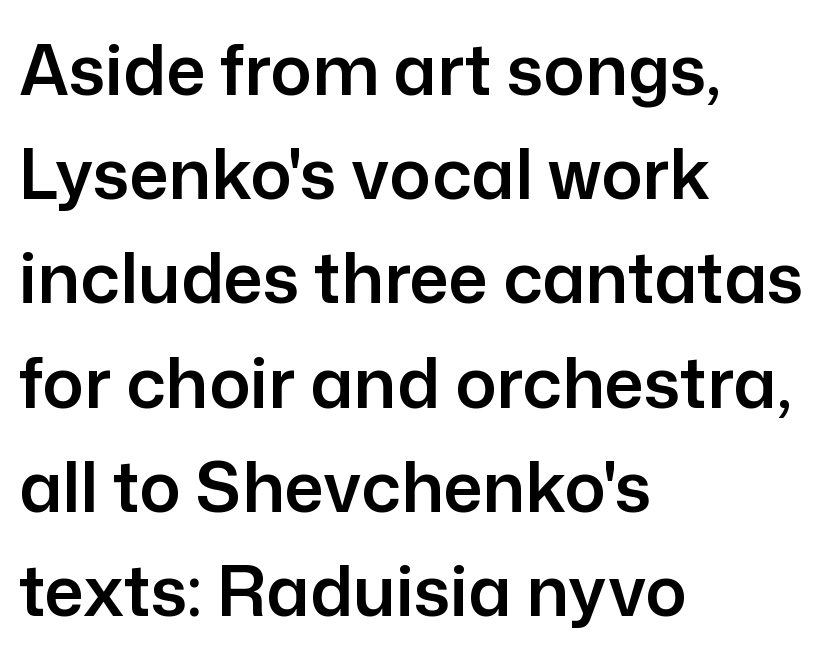
Q: Is the text italic (slanted)? A: No, it is upright.
Q: Is the typeface a serif or a sans-serif typeface? A: Sans-serif.
Q: Is the text underlined? A: No.
Q: How is the paragraph aligned? A: Left-aligned.
Q: Is the spacing between letters normal or unusually wide? A: Normal.
Q: Is the spacing between lines tight, normal or loose? A: Normal.
Q: Width (condensed, normal, or wide)? A: Normal.
Q: Stroke contrast? A: Low.
Q: x-height? A: Medium.
Q: Monospaced? A: No.
